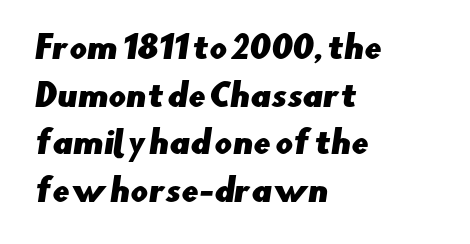
The image shows 31 px sans-serif type; set left-aligned, normal line spacing (1.54x), normal letter spacing, not underlined; low stroke contrast and a small x-height.
